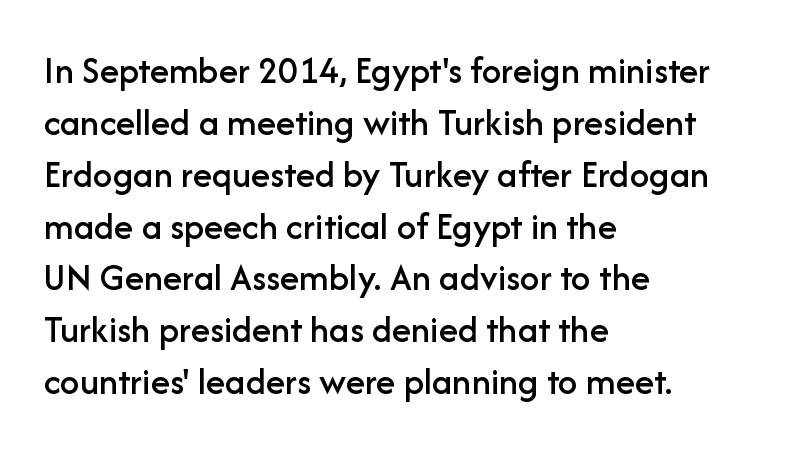
The image shows 39 px sans-serif type, upright; set left-aligned, normal line spacing (1.33x), normal letter spacing, not underlined; low stroke contrast and a medium x-height.
